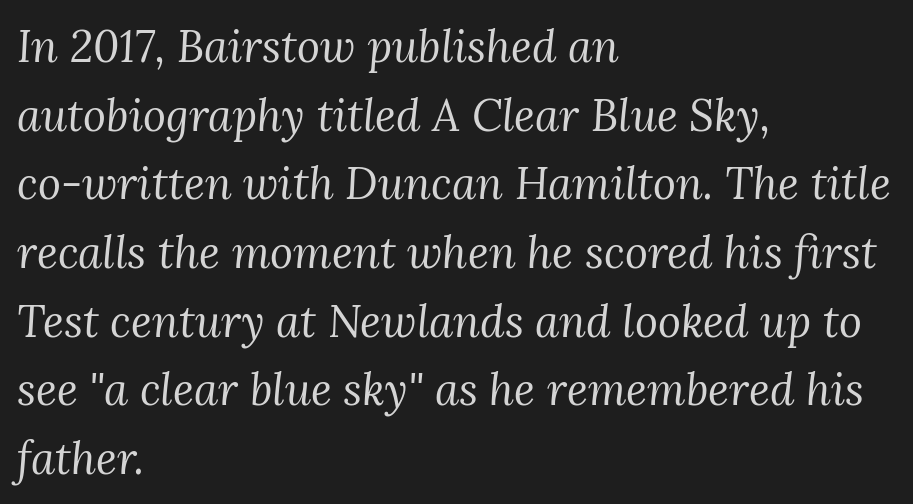
{"serif": "yes", "italic": "yes", "lean": "right", "slant_degrees": 3, "bold": "no", "weight": "regular", "width": "normal", "stroke_contrast": "medium", "x_height": "medium", "monospaced": "no", "underline": "no", "align": "left", "line_spacing": "normal", "line_spacing_ratio": 1.56, "letter_spacing": "normal", "letter_spacing_em": 0.0, "glyph_px": 44}
